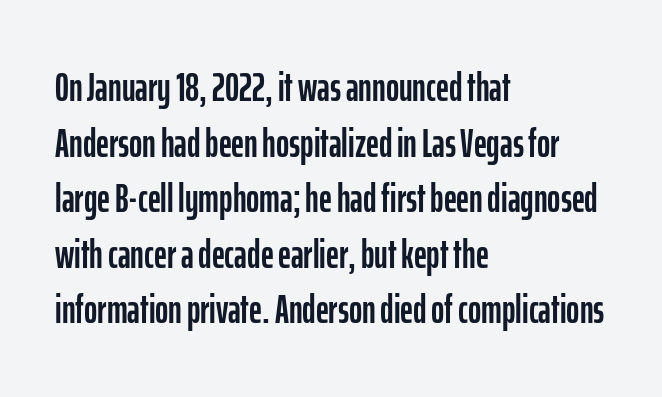
The font's upright variant was chosen for this text. Observe the ordinary spacing: letters are neighbours, not strangers. Normally led — the rows are evenly, conventionally spaced. Caption: multi-line text, flush left, ragged right.
